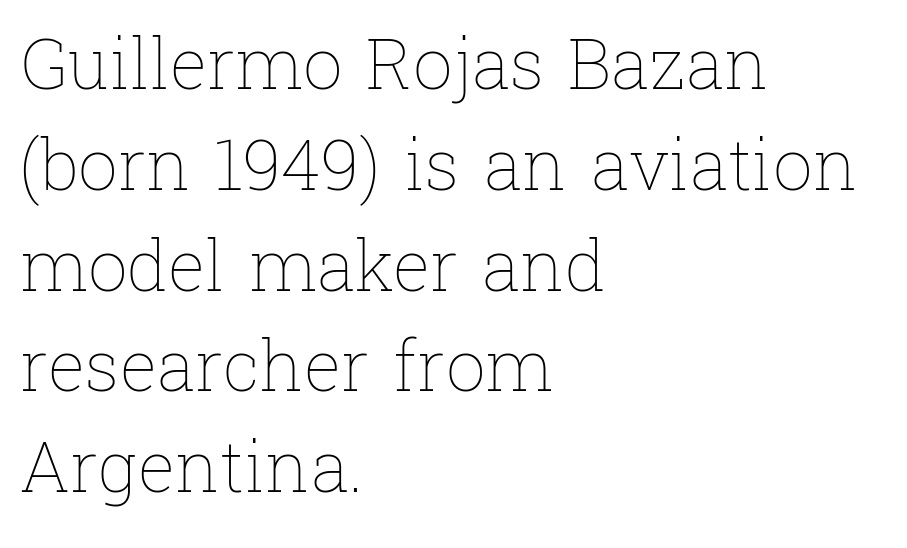
The face used here is proportionally spaced, like ordinary book or web type. Where is the straight margin? On the left. In terms of letterspacing, this is plain default setting. Compared with typical paragraphs, the rows here are spaced about the same. Every character sits straight up, as roman type does.
